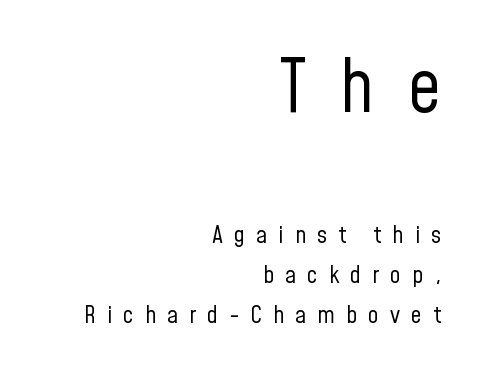
Visually the block forms a straight wall on the right and a jagged coastline on the left. The face used here is proportionally spaced, like ordinary book or web type. This sample uses expanded letter spacing, leaving extra air between glyphs. Heft: none added — not bold. Normally led — the rows are evenly, conventionally spaced. Here the first block reads like a headline and the second like body copy.
